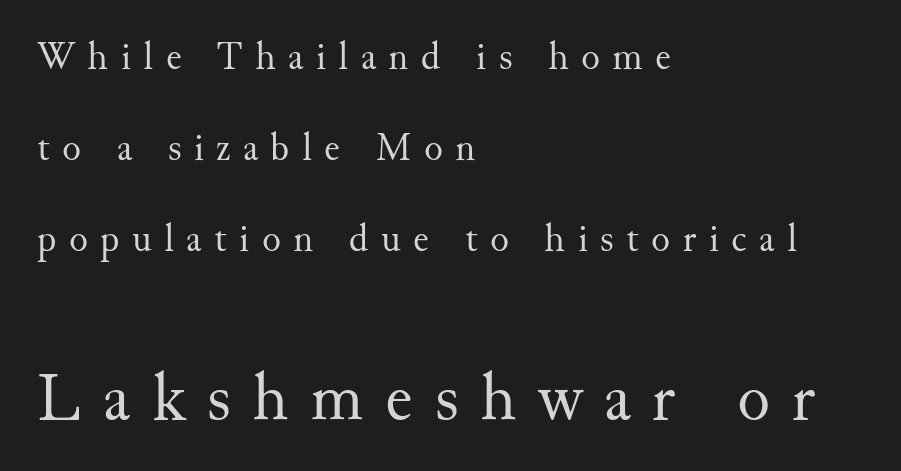
Q: Is the text bold? A: No.
Q: Is the text italic (slanted)? A: No, it is upright.
Q: Is the typeface a serif or a sans-serif typeface? A: Serif.
Q: Is the text underlined? A: No.
Q: How is the paragraph aligned? A: Left-aligned.
Q: Is the spacing between letters normal or unusually wide? A: Unusually wide.
Q: Is the spacing between lines tight, normal or loose? A: Loose.
Q: Which block of text is set in a larger size, the first (top) or the second (bottom)? A: The second (bottom) one.
Q: Width (condensed, normal, or wide)? A: Normal.
Q: Stroke contrast? A: Medium.
Q: x-height? A: Small.
Q: Monospaced? A: No.
